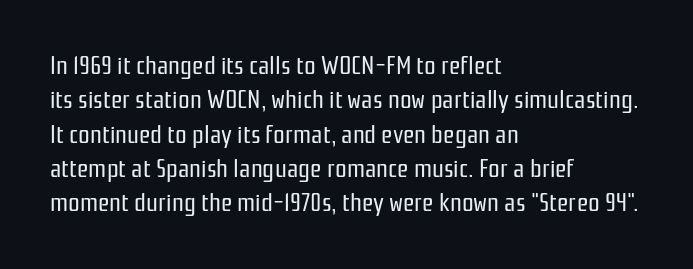
{"italic": "no", "bold": "no", "underline": "no", "align": "left", "line_spacing": "normal", "line_spacing_ratio": 1.32, "letter_spacing": "normal", "letter_spacing_em": 0.0, "glyph_px": 26}
